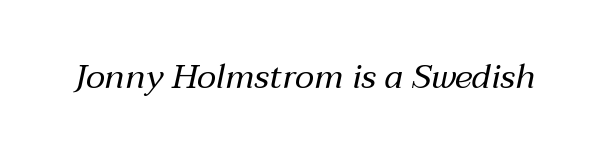
Q: Is the text bold? A: No.
Q: Is the text italic (slanted)? A: Yes, it leans right by about 12 degrees.
Q: Is the text underlined? A: No.
Q: Is the spacing between letters normal or unusually wide? A: Normal.
Q: Width (condensed, normal, or wide)? A: Normal.
Q: Stroke contrast? A: Medium.
Q: x-height? A: Medium.
Q: Monospaced? A: No.
